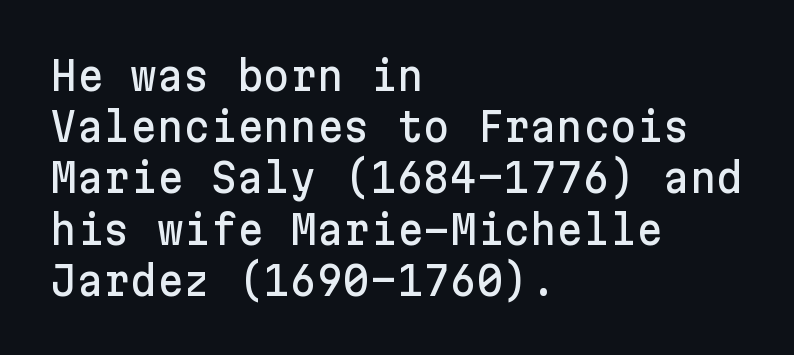
Q: Is the text italic (slanted)? A: No, it is upright.
Q: Is the typeface a serif or a sans-serif typeface? A: Sans-serif.
Q: Is the text underlined? A: No.
Q: How is the paragraph aligned? A: Left-aligned.
Q: Is the spacing between letters normal or unusually wide? A: Normal.
Q: Is the spacing between lines tight, normal or loose? A: Normal.
Q: Width (condensed, normal, or wide)? A: Normal.
Q: Stroke contrast? A: Low.
Q: x-height? A: Medium.
